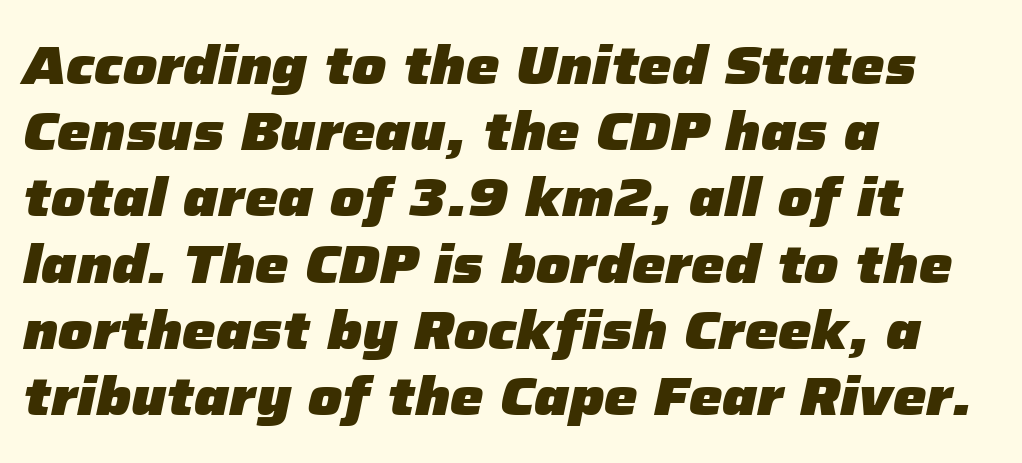
The image shows 53 px heavy type, italic (leaning right); set left-aligned, normal line spacing (1.25x), normal letter spacing, not underlined; low stroke contrast and a medium x-height.
